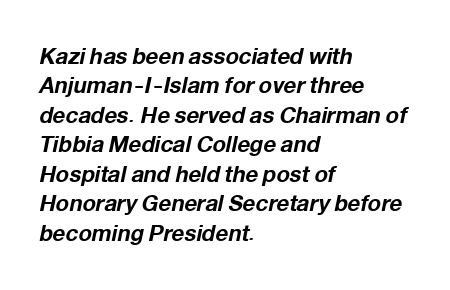
When letters slant like this, we call the style italic. Horizontal alignment here is leftward, the default for most running prose. The typesetting leans heavy: a genuine bold. The space between consecutive lines is moderate.
